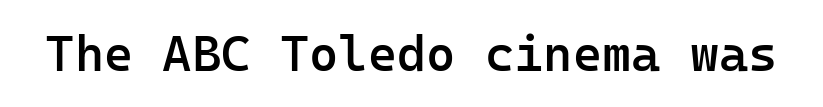
{"serif": "no", "italic": "no", "bold": "semi", "weight": "semibold", "width": "normal", "stroke_contrast": "low", "x_height": "medium", "monospaced": "yes", "underline": "no", "letter_spacing": "normal", "letter_spacing_em": 0.0, "glyph_px": 50}
